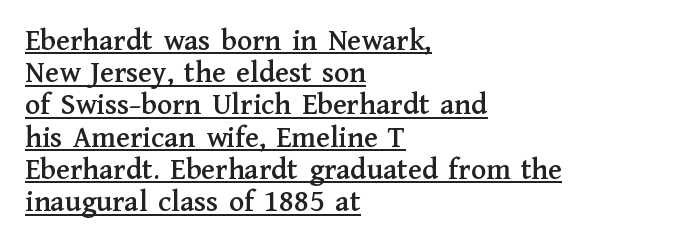
The letters stand upright; this is a roman face. Varying glyph widths throughout — classic text-font behaviour. In CSS terms this would be text-align: left. The words here are underlined. This sample trades vertical openness for compactness between lines.
